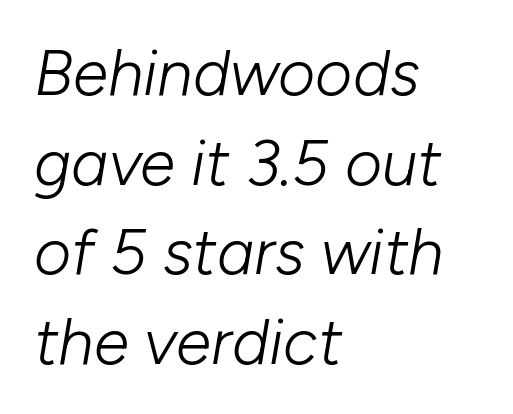
{"italic": "yes", "lean": "right", "slant_degrees": 10, "bold": "no", "weight": "light", "width": "normal", "stroke_contrast": "low", "x_height": "medium", "monospaced": "no", "underline": "no", "align": "left", "line_spacing": "normal", "line_spacing_ratio": 1.4, "letter_spacing": "normal", "letter_spacing_em": 0.0, "glyph_px": 64}
